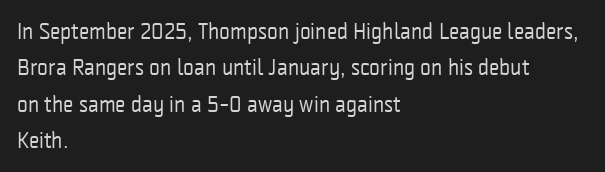
The image shows 23 px text type, upright; set left-aligned, normal line spacing (1.58x), normal letter spacing, not underlined.
